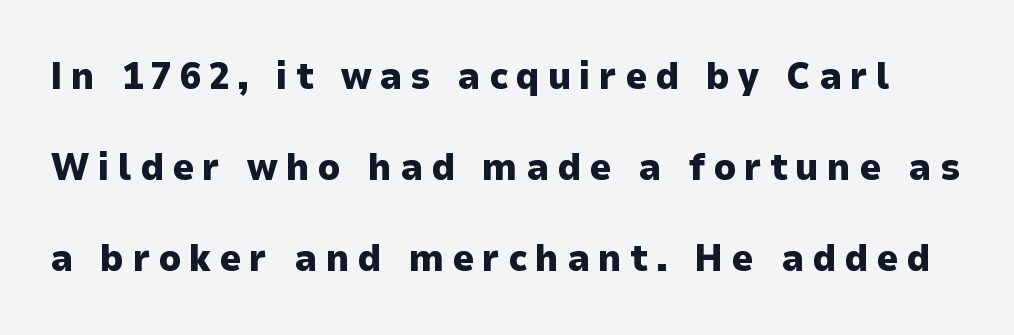
Q: Is the text bold? A: Yes.
Q: Is the text italic (slanted)? A: No, it is upright.
Q: Is the typeface a serif or a sans-serif typeface? A: Sans-serif.
Q: Is the text underlined? A: No.
Q: Is the spacing between letters normal or unusually wide? A: Unusually wide.
Q: Is the spacing between lines tight, normal or loose? A: Loose.
Q: Width (condensed, normal, or wide)? A: Normal.
Q: Stroke contrast? A: Low.
Q: x-height? A: Medium.
Q: Monospaced? A: No.
